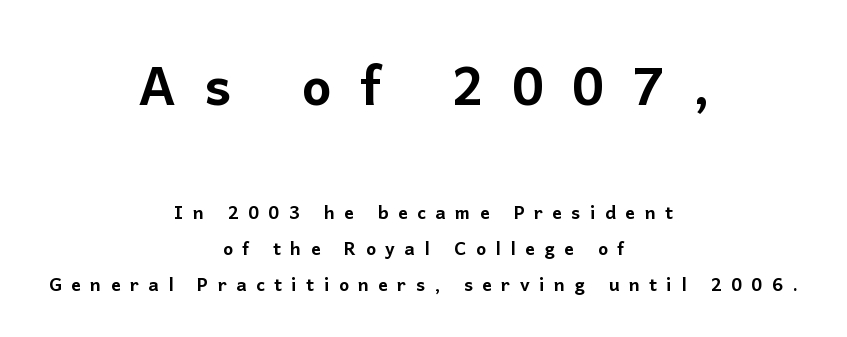
{"serif": "no", "italic": "no", "width": "normal", "stroke_contrast": "low", "x_height": "medium", "monospaced": "no", "underline": "no", "align": "center", "line_spacing": "normal", "line_spacing_ratio": 1.51, "letter_spacing": "wide", "letter_spacing_em": 0.39, "larger_block": "first", "size_ratio": 2.96, "glyph_px": 71}
